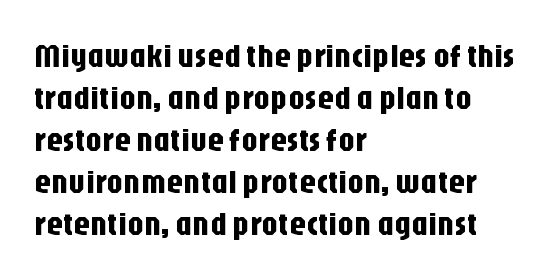
The image shows 33 px condensed sans-serif type, upright; set left-aligned, normal line spacing (1.27x), normal letter spacing, not underlined; low stroke contrast and a large x-height.
